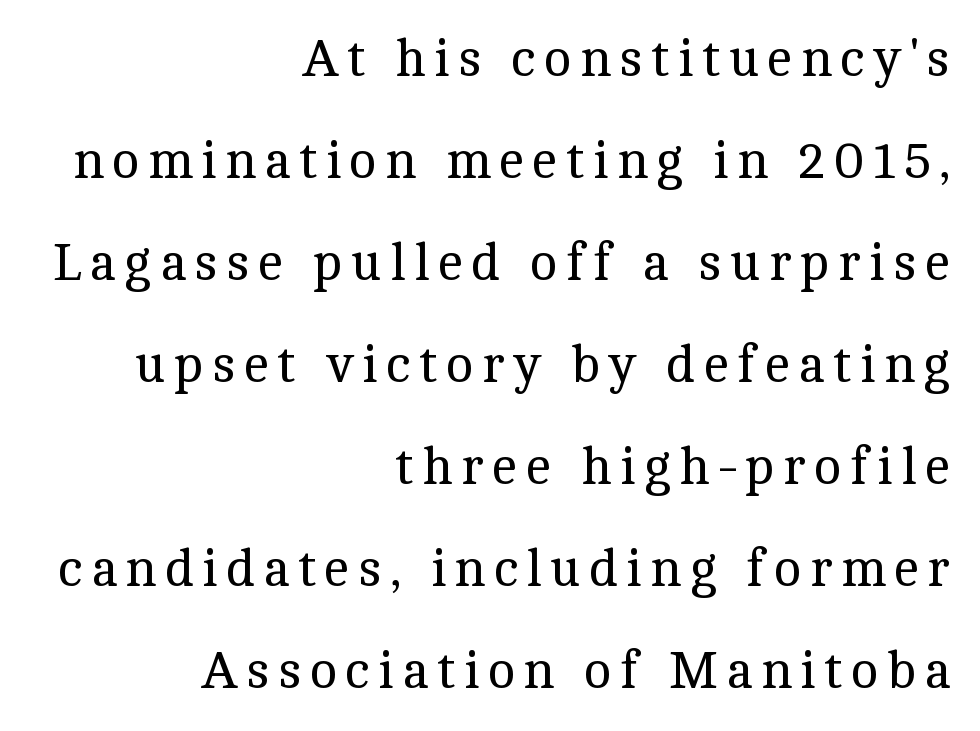
Q: Is the text bold? A: No.
Q: Is the text italic (slanted)? A: No, it is upright.
Q: Is the typeface a serif or a sans-serif typeface? A: Serif.
Q: Is the text underlined? A: No.
Q: How is the paragraph aligned? A: Right-aligned.
Q: Is the spacing between lines tight, normal or loose? A: Loose.
Q: Width (condensed, normal, or wide)? A: Normal.
Q: x-height? A: Medium.
Q: Monospaced? A: No.
